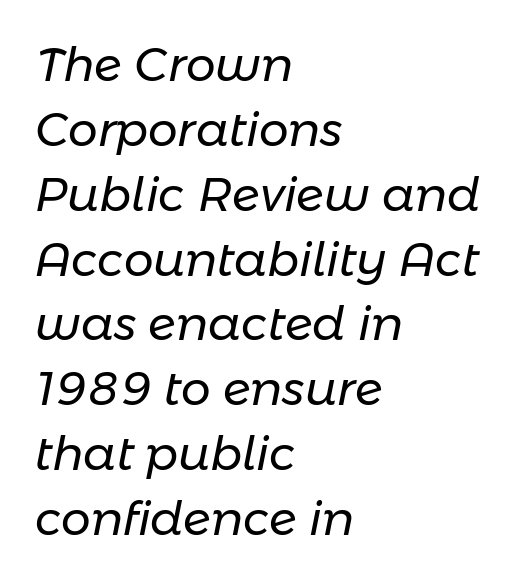
The image shows 47 px regular-weight type, italic (leaning right); set left-aligned, normal line spacing (1.38x), normal letter spacing, not underlined; low stroke contrast and a medium x-height.
